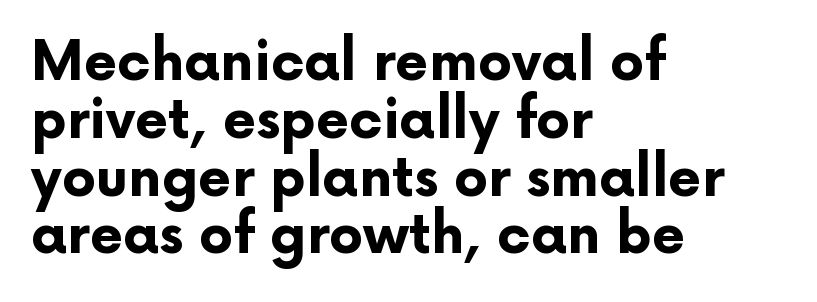
{"serif": "no", "italic": "no", "bold": "yes", "weight": "bold", "width": "normal", "stroke_contrast": "low", "x_height": "medium", "monospaced": "no", "underline": "no", "align": "left", "line_spacing": "tight", "line_spacing_ratio": 1.07, "letter_spacing": "normal", "letter_spacing_em": 0.0, "glyph_px": 54}
